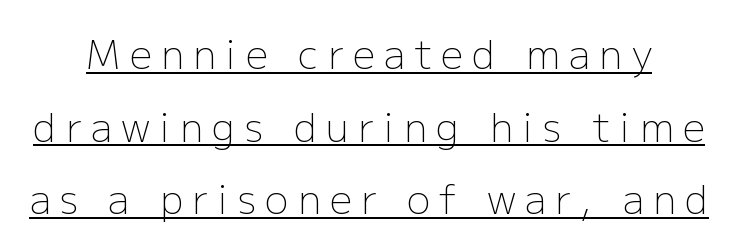
Q: Is the text bold? A: No.
Q: Is the text italic (slanted)? A: No, it is upright.
Q: Is the typeface a serif or a sans-serif typeface? A: Sans-serif.
Q: Is the text underlined? A: Yes.
Q: Is the spacing between letters normal or unusually wide? A: Unusually wide.
Q: Width (condensed, normal, or wide)? A: Normal.
Q: Stroke contrast? A: Low.
Q: x-height? A: Medium.
Q: Monospaced? A: No.
